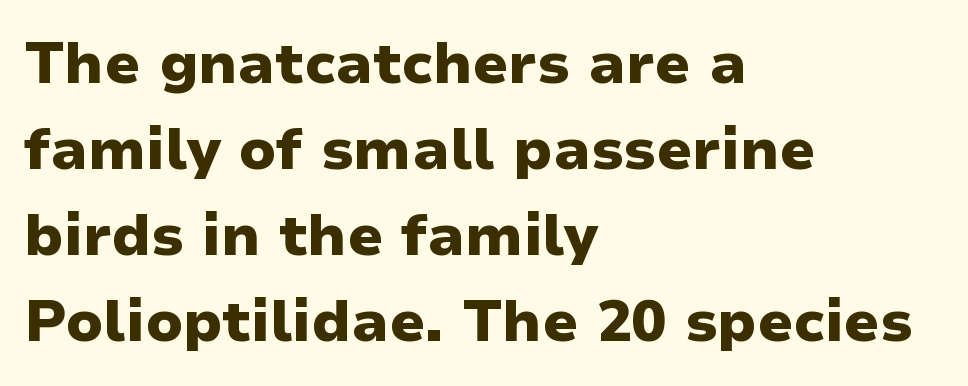
{"serif": "no", "italic": "no", "bold": "yes", "weight": "heavy", "width": "normal", "stroke_contrast": "low", "x_height": "medium", "monospaced": "no", "underline": "no", "align": "left", "line_spacing": "normal", "line_spacing_ratio": 1.48, "letter_spacing": "normal", "letter_spacing_em": 0.0, "glyph_px": 58}
